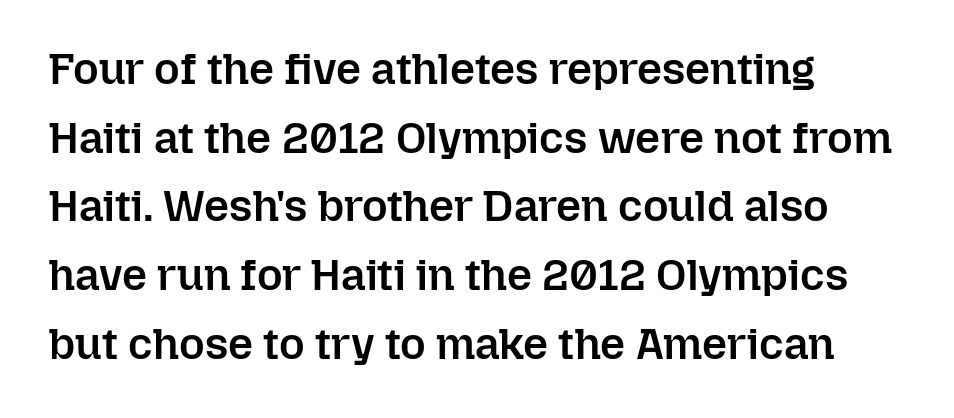
Q: Is the text bold? A: Semi-bold.
Q: Is the text italic (slanted)? A: No, it is upright.
Q: Is the text underlined? A: No.
Q: How is the paragraph aligned? A: Left-aligned.
Q: Is the spacing between letters normal or unusually wide? A: Normal.
Q: Is the spacing between lines tight, normal or loose? A: Normal.
Q: Width (condensed, normal, or wide)? A: Normal.
Q: Stroke contrast? A: Low.
Q: x-height? A: Medium.
Q: Monospaced? A: No.
